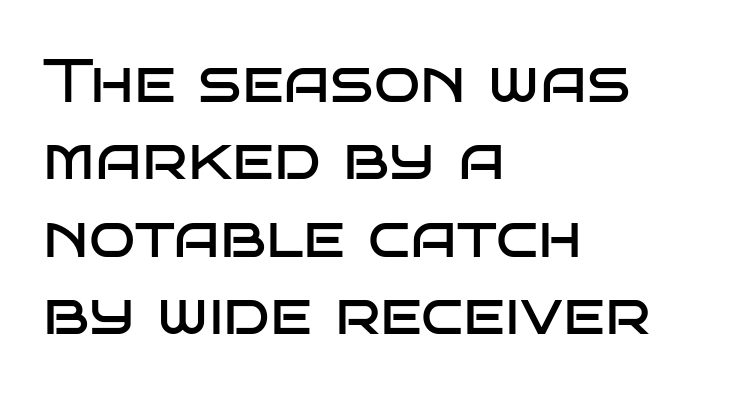
Q: Is the text bold? A: No.
Q: Is the text italic (slanted)? A: No, it is upright.
Q: Is the typeface a serif or a sans-serif typeface? A: Sans-serif.
Q: Is the text underlined? A: No.
Q: How is the paragraph aligned? A: Left-aligned.
Q: Is the spacing between letters normal or unusually wide? A: Normal.
Q: Is the spacing between lines tight, normal or loose? A: Normal.
Q: Width (condensed, normal, or wide)? A: Wide.
Q: Stroke contrast? A: Low.
Q: x-height? A: Large.
Q: Monospaced? A: No.
